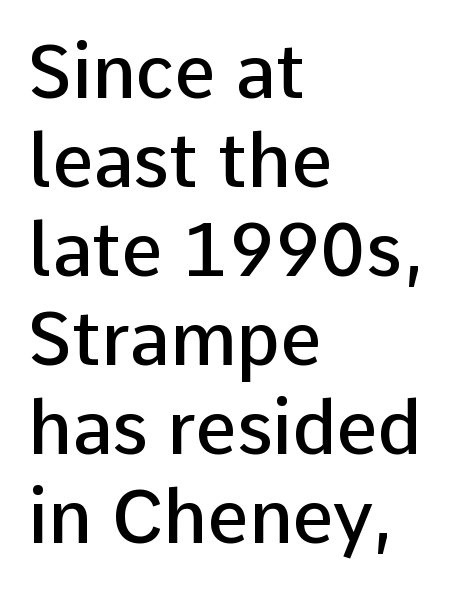
{"serif": "no", "italic": "no", "bold": "semi", "weight": "semibold", "width": "normal", "stroke_contrast": "low", "x_height": "medium", "monospaced": "no", "underline": "no", "align": "left", "line_spacing_ratio": 1.22, "letter_spacing": "normal", "letter_spacing_em": 0.0, "glyph_px": 73}
